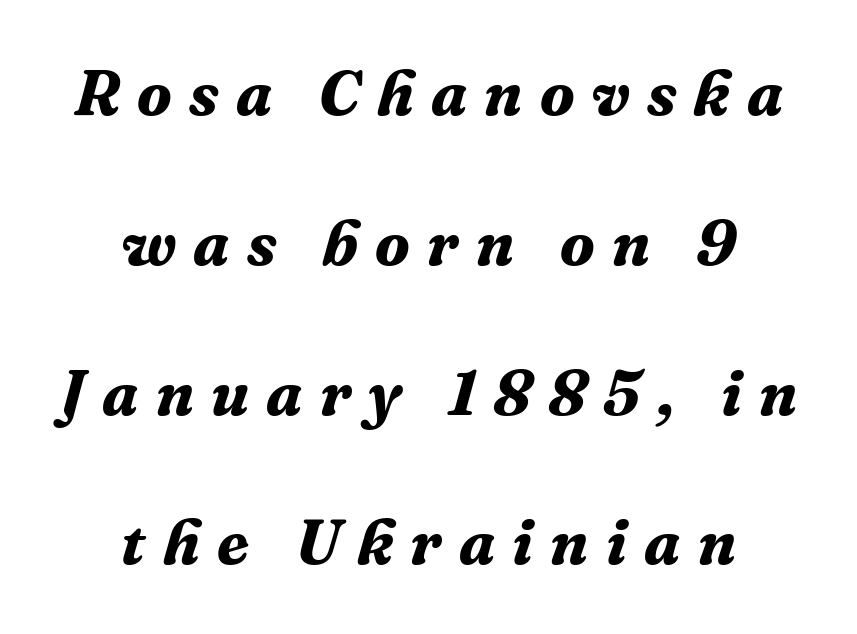
{"serif": "yes", "italic": "yes", "lean": "right", "slant_degrees": 16, "bold": "yes", "weight": "bold", "width": "normal", "stroke_contrast": "medium", "x_height": "medium", "monospaced": "no", "underline": "no", "align": "center", "line_spacing": "loose", "line_spacing_ratio": 2.34, "letter_spacing": "wide", "letter_spacing_em": 0.27, "glyph_px": 64}
